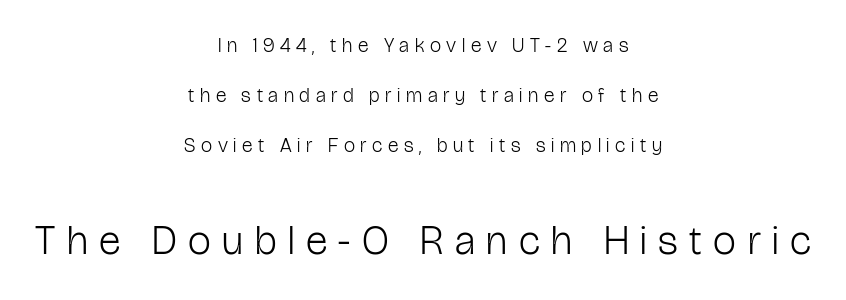
Q: Is the text bold? A: No.
Q: Is the text italic (slanted)? A: No, it is upright.
Q: Is the typeface a serif or a sans-serif typeface? A: Sans-serif.
Q: Is the text underlined? A: No.
Q: How is the paragraph aligned? A: Centered.
Q: Is the spacing between letters normal or unusually wide? A: Unusually wide.
Q: Is the spacing between lines tight, normal or loose? A: Loose.
Q: Which block of text is set in a larger size, the first (top) or the second (bottom)? A: The second (bottom) one.
Q: Width (condensed, normal, or wide)? A: Condensed.
Q: Stroke contrast? A: Low.
Q: x-height? A: Medium.
Q: Monospaced? A: No.
